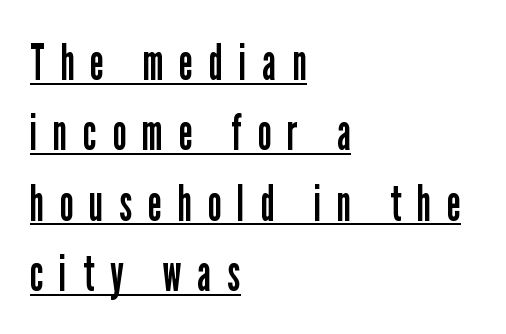
Q: Is the text bold? A: No.
Q: Is the text italic (slanted)? A: No, it is upright.
Q: Is the typeface a serif or a sans-serif typeface? A: Sans-serif.
Q: Is the text underlined? A: Yes.
Q: How is the paragraph aligned? A: Left-aligned.
Q: Is the spacing between letters normal or unusually wide? A: Unusually wide.
Q: Is the spacing between lines tight, normal or loose? A: Normal.
Q: Width (condensed, normal, or wide)? A: Condensed.
Q: Stroke contrast? A: Low.
Q: x-height? A: Medium.
Q: Monospaced? A: No.
